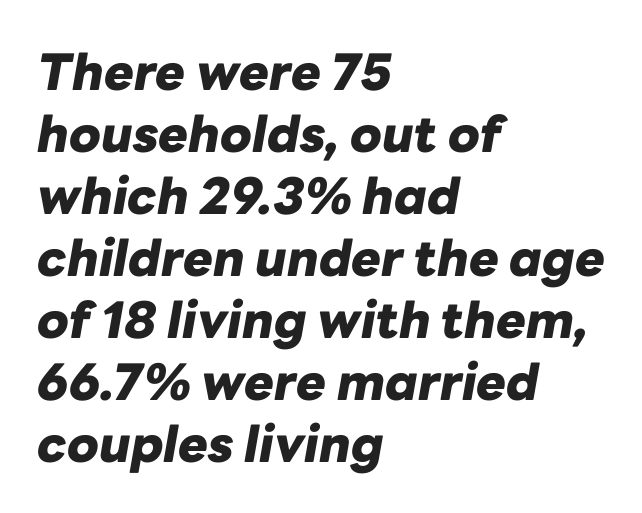
{"italic": "yes", "lean": "right", "slant_degrees": 10, "bold": "yes", "weight": "heavy", "width": "normal", "stroke_contrast": "low", "x_height": "medium", "monospaced": "no", "underline": "no", "align": "left", "line_spacing_ratio": 1.24, "letter_spacing": "normal", "letter_spacing_em": 0.0, "glyph_px": 50}
